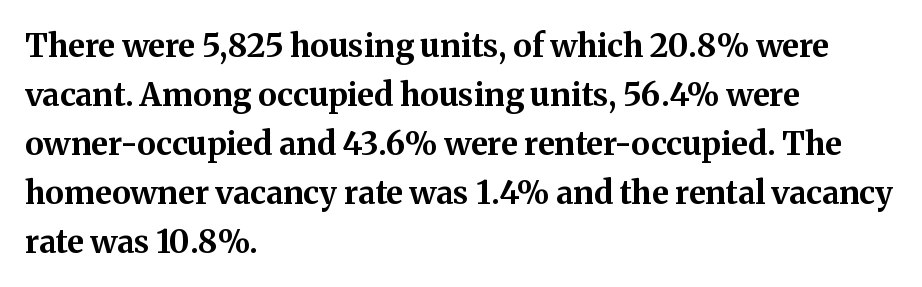
Thick stems and heavy bowls — unmistakably bold. The rendering uses natural spacing where letterforms have individual widths. Look at the tracking — it's just the regular setting, nothing added. This is serif lettering, the kind often seen in printed books.
